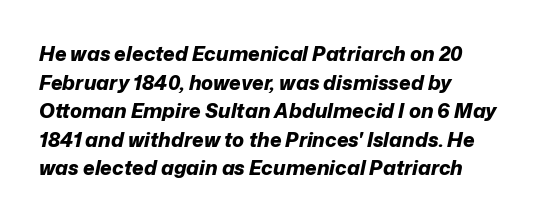
No word sits above an underline. This sample uses an oblique cut, with every glyph tilted off the vertical. A student would call this left alignment; a typographer would say flush left, rag right. This sample keeps an unexceptional amount of space between lines.
